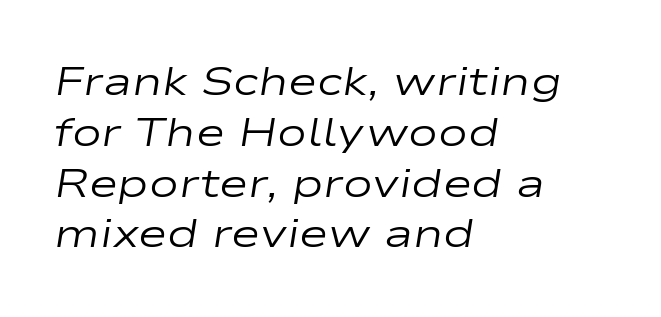
Q: Is the text bold? A: No.
Q: Is the text italic (slanted)? A: Yes, it leans right by about 9 degrees.
Q: Is the text underlined? A: No.
Q: How is the paragraph aligned? A: Left-aligned.
Q: Is the spacing between letters normal or unusually wide? A: Normal.
Q: Is the spacing between lines tight, normal or loose? A: Normal.
Q: Width (condensed, normal, or wide)? A: Wide.
Q: Stroke contrast? A: Low.
Q: x-height? A: Medium.
Q: Monospaced? A: No.
